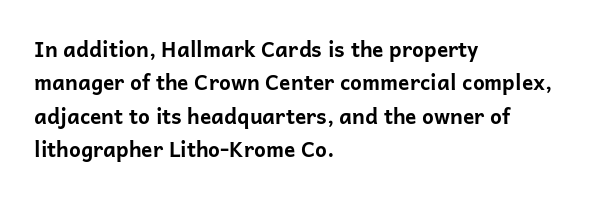
{"italic": "no", "bold": "yes", "underline": "no", "align": "left", "line_spacing": "normal", "line_spacing_ratio": 1.59, "letter_spacing": "normal", "letter_spacing_em": 0.0, "glyph_px": 21}
